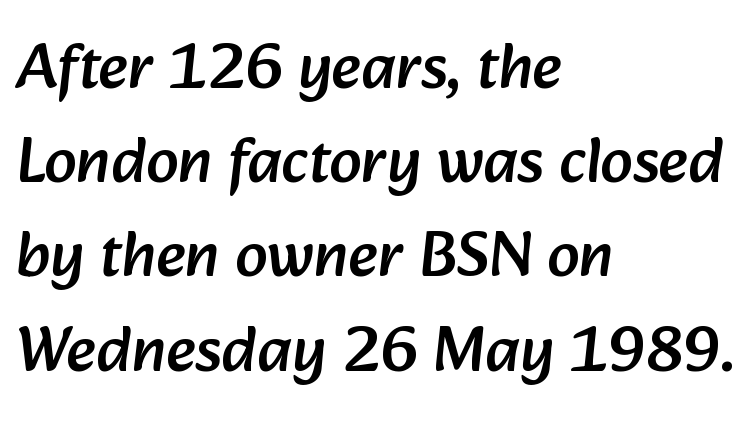
Only glyphs here, with clear space below each row. Does the type have serifs? No, each stem ends abruptly. Normally led — the rows are evenly, conventionally spaced. Letter spacing: default. Layout note: lines flush left.
